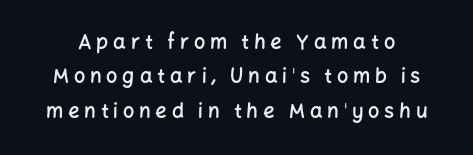
Q: Is the text bold? A: Semi-bold.
Q: Is the text italic (slanted)? A: No, it is upright.
Q: Is the text underlined? A: No.
Q: Is the spacing between letters normal or unusually wide? A: Unusually wide.
